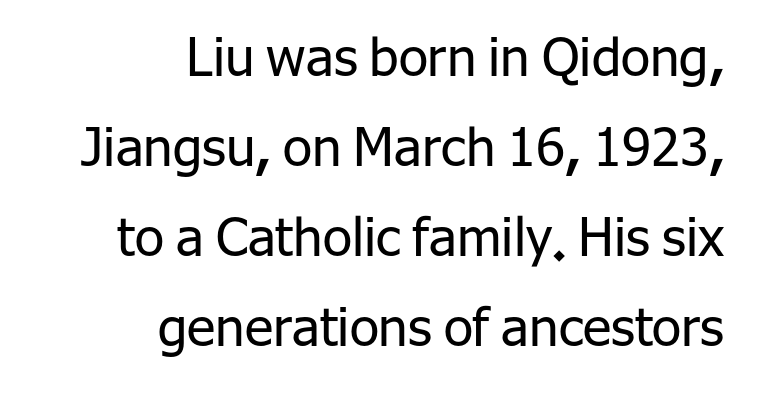
The image shows 53 px regular-weight sans-serif type, upright; set right-aligned, normal line spacing (1.7x), normal letter spacing, not underlined; low stroke contrast and a medium x-height.
